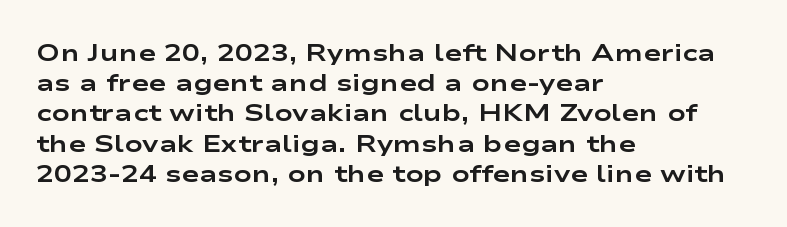
{"italic": "no", "bold": "yes", "underline": "no", "align": "left", "line_spacing": "normal", "line_spacing_ratio": 1.26, "letter_spacing": "normal", "letter_spacing_em": 0.0, "glyph_px": 24}
